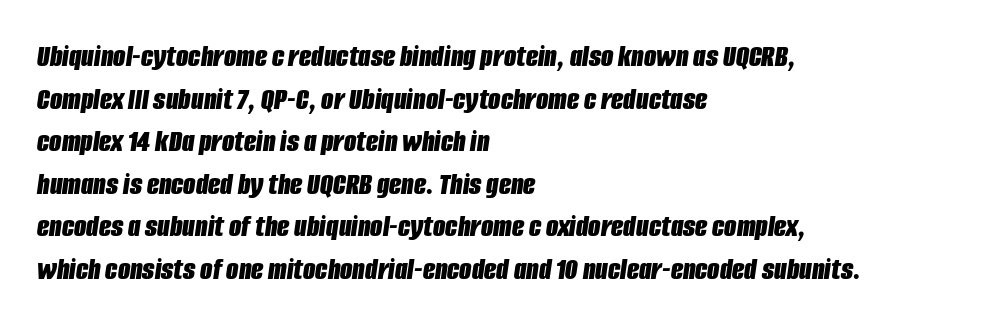
The sample has been set heavy, in full bold. The lines in this sample share a left origin and differ only in where they stop. Looks like regular typesetting: each glyph gets only the width it needs. Nobody touched the tracking dial on this one.
